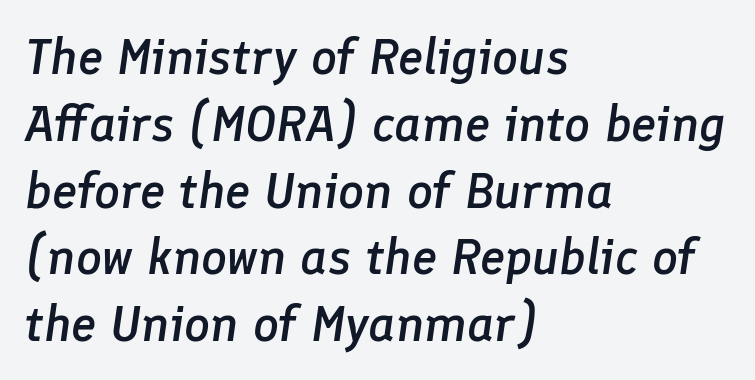
{"italic": "yes", "lean": "right", "slant_degrees": 8, "bold": "semi", "weight": "semibold", "width": "normal", "stroke_contrast": "low", "x_height": "medium", "monospaced": "no", "underline": "no", "align": "left", "line_spacing": "normal", "line_spacing_ratio": 1.31, "letter_spacing": "normal", "letter_spacing_em": 0.0, "glyph_px": 51}
